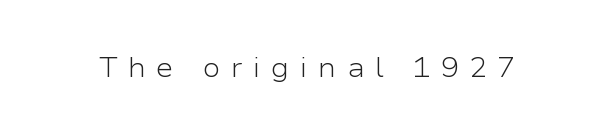
The image shows 27 px text type, upright; set unusually wide letter spacing (+0.38 em), not underlined.
